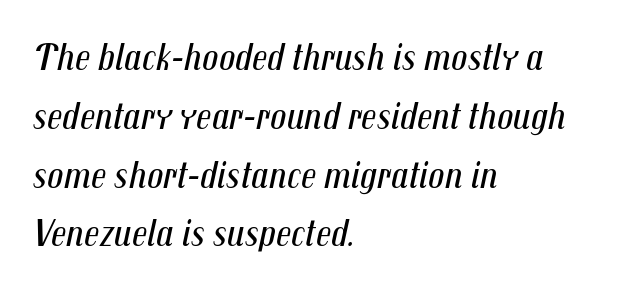
In terms of leading, this rendering sits right in the middle. The characters are drawn with everyday or finer stroke widths. Casual observation: everything's shoved over to the left. Character widths vary here, with narrow letters taking less room than wide ones.
